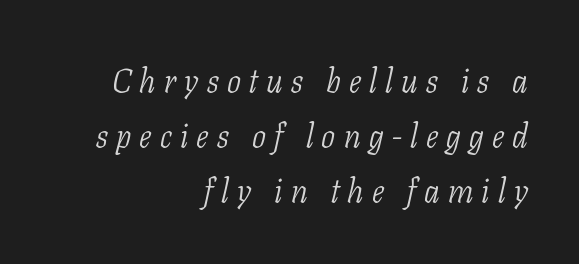
{"serif": "yes", "italic": "yes", "lean": "right", "slant_degrees": 11, "bold": "no", "weight": "light", "width": "condensed", "stroke_contrast": "low", "x_height": "medium", "monospaced": "no", "underline": "no", "align": "right", "line_spacing": "normal", "line_spacing_ratio": 1.66, "letter_spacing": "wide", "letter_spacing_em": 0.25, "glyph_px": 33}
